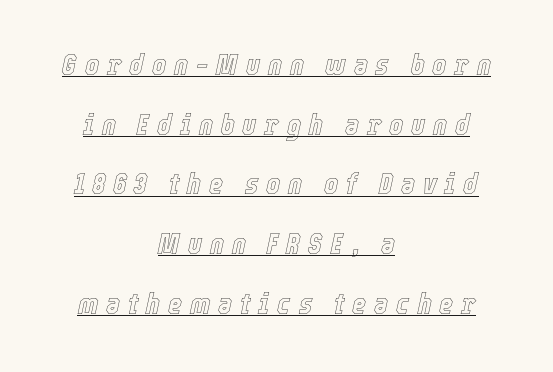
{"italic": "yes", "lean": "right", "slant_degrees": 12, "width": "condensed", "x_height": "medium", "monospaced": "no", "underline": "yes", "align": "center", "line_spacing": "loose", "line_spacing_ratio": 1.99, "letter_spacing": "wide", "letter_spacing_em": 0.26, "glyph_px": 30}
